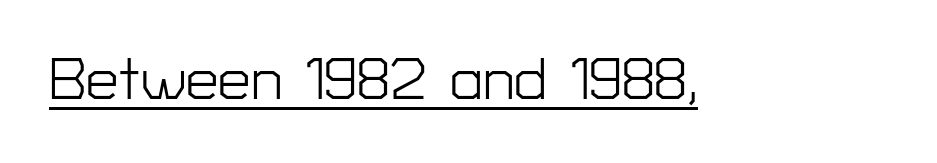
Q: Is the text bold? A: No.
Q: Is the text italic (slanted)? A: No, it is upright.
Q: Is the typeface a serif or a sans-serif typeface? A: Sans-serif.
Q: Is the text underlined? A: Yes.
Q: Is the spacing between letters normal or unusually wide? A: Normal.
Q: Width (condensed, normal, or wide)? A: Normal.
Q: Stroke contrast? A: Low.
Q: x-height? A: Medium.
Q: Monospaced? A: No.
